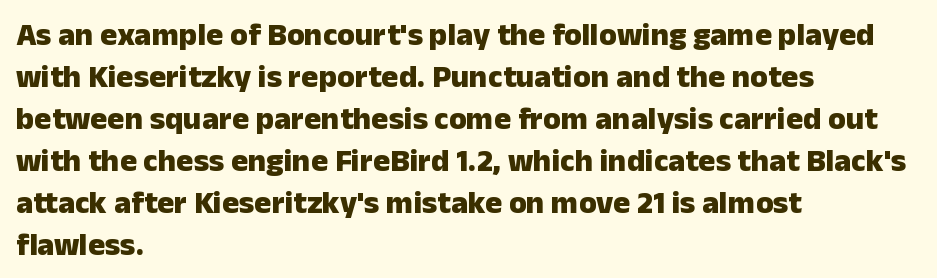
{"serif": "no", "italic": "no", "bold": "yes", "weight": "heavy", "width": "normal", "stroke_contrast": "low", "x_height": "medium", "monospaced": "no", "underline": "no", "align": "left", "line_spacing": "normal", "line_spacing_ratio": 1.31, "letter_spacing": "normal", "letter_spacing_em": 0.0, "glyph_px": 32}
